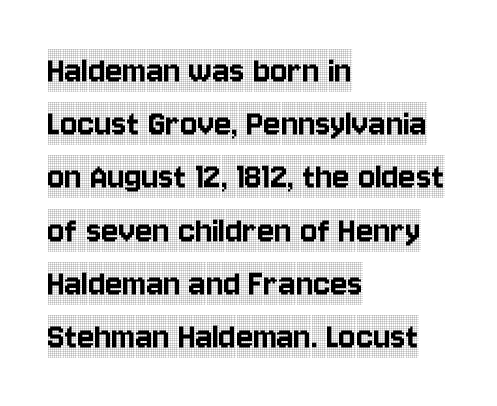
The image shows 40 px condensed serif type, upright; set left-aligned, normal line spacing (1.33x), normal letter spacing, not underlined; a large x-height.
